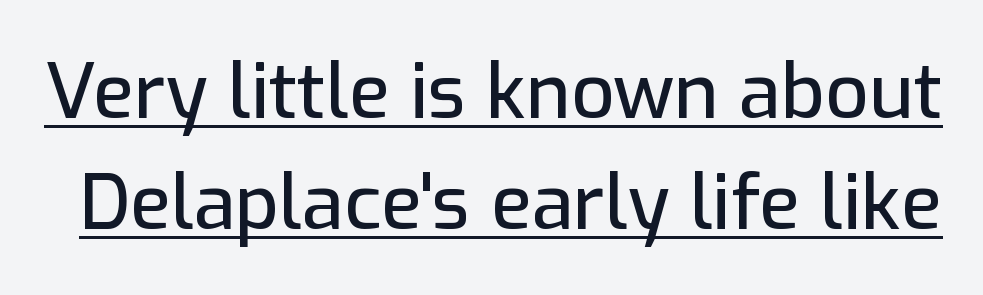
{"serif": "no", "italic": "no", "width": "normal", "stroke_contrast": "low", "x_height": "medium", "monospaced": "no", "underline": "yes", "line_spacing": "normal", "line_spacing_ratio": 1.46, "letter_spacing": "normal", "letter_spacing_em": 0.0, "glyph_px": 76}
